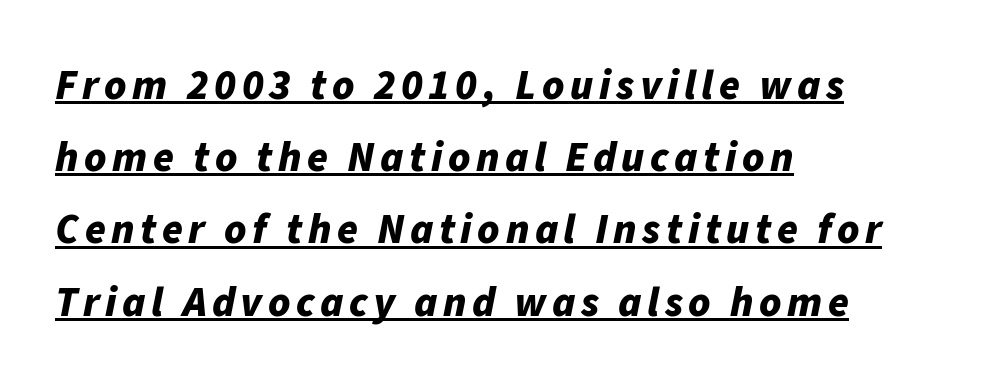
{"italic": "yes", "lean": "right", "slant_degrees": 11, "bold": "yes", "weight": "bold", "width": "normal", "stroke_contrast": "low", "x_height": "medium", "monospaced": "no", "underline": "yes", "align": "left", "line_spacing_ratio": 1.72, "glyph_px": 42}
